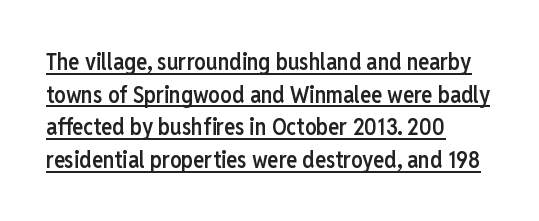
Q: Is the text bold? A: Semi-bold.
Q: Is the text italic (slanted)? A: No, it is upright.
Q: Is the text underlined? A: Yes.
Q: How is the paragraph aligned? A: Left-aligned.
Q: Is the spacing between letters normal or unusually wide? A: Normal.
Q: Is the spacing between lines tight, normal or loose? A: Normal.
